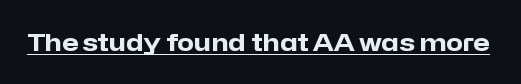
Q: Is the text bold? A: Yes.
Q: Is the text italic (slanted)? A: No, it is upright.
Q: Is the text underlined? A: Yes.
Q: Is the spacing between letters normal or unusually wide? A: Normal.
